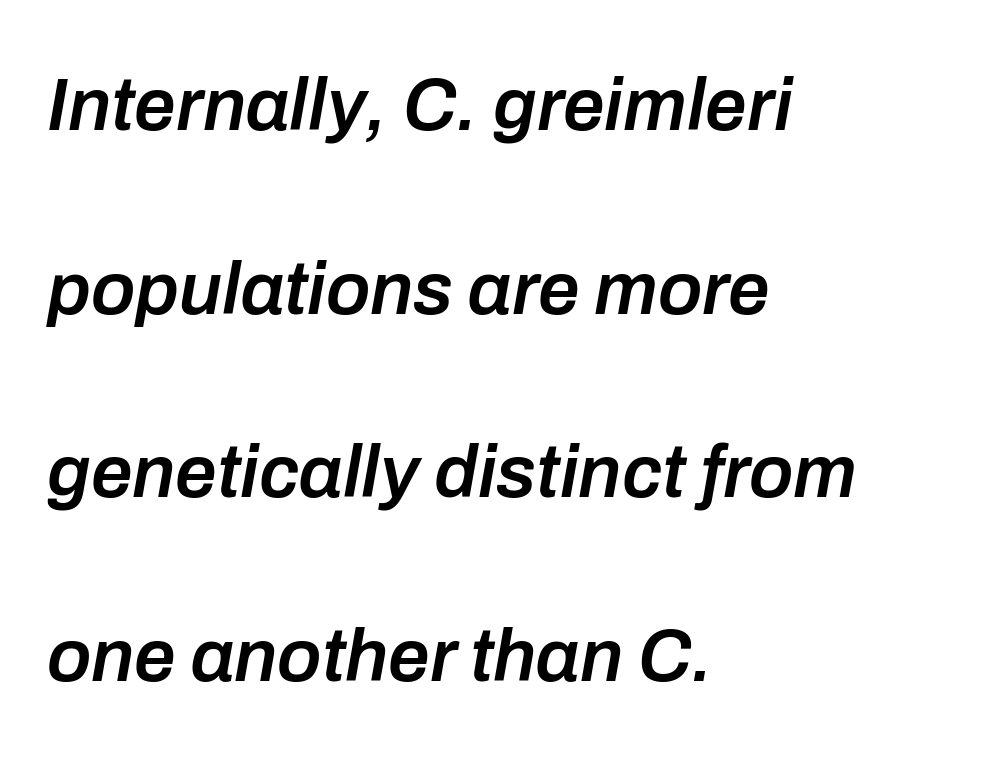
The image shows 74 px semibold type, italic (leaning right); set left-aligned, loose line spacing (2.48x), normal letter spacing, not underlined; low stroke contrast and a medium x-height.
